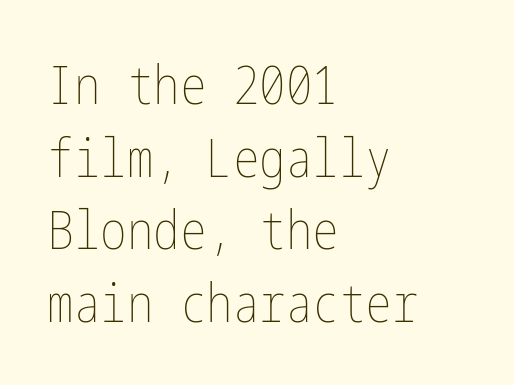
{"italic": "no", "bold": "no", "weight": "thin", "width": "condensed", "stroke_contrast": "low", "x_height": "medium", "underline": "no", "align": "left", "line_spacing": "normal", "line_spacing_ratio": 1.37, "letter_spacing": "normal", "letter_spacing_em": 0.0, "glyph_px": 53}
